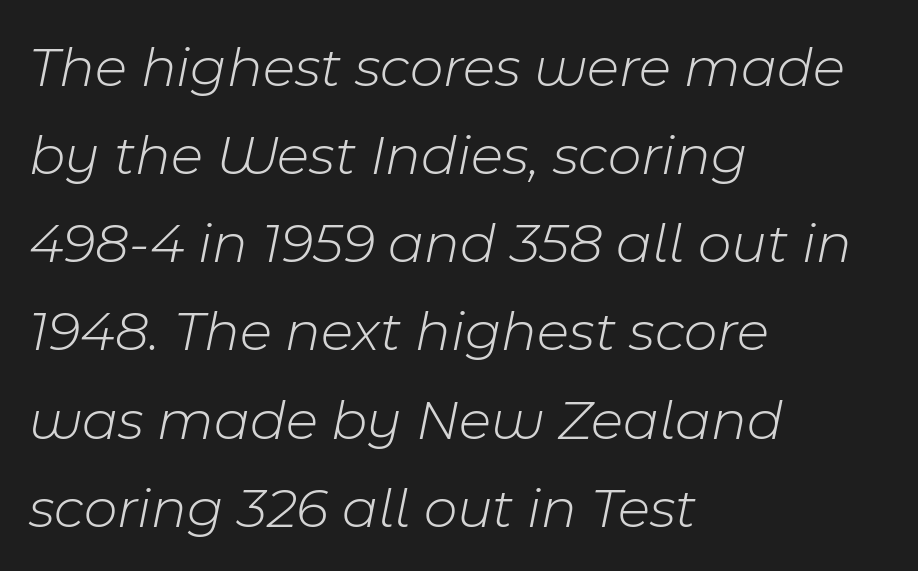
Is this a fixed-width face? No — the glyphs have proportional, varying widths. You can tell it's italic because the verticals aren't actually vertical. In terms of letterspacing, this is plain default setting. Teacher's note: observe the even left margin — that is flush-left alignment. No extra ink here — the face is not bold.
